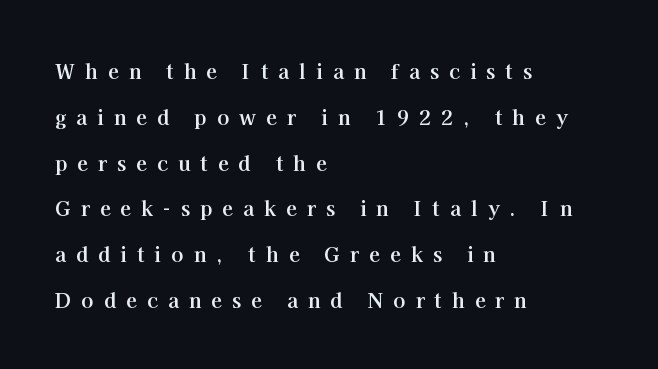
How are the letters spaced? Widely, with obvious added tracking. The area under the type is left untouched. Leftover space on each line is placed entirely after the last word. The rendering uses a bold face; every stroke is thick and dark. Does the lettering tilt? It doesn't — this is upright.
